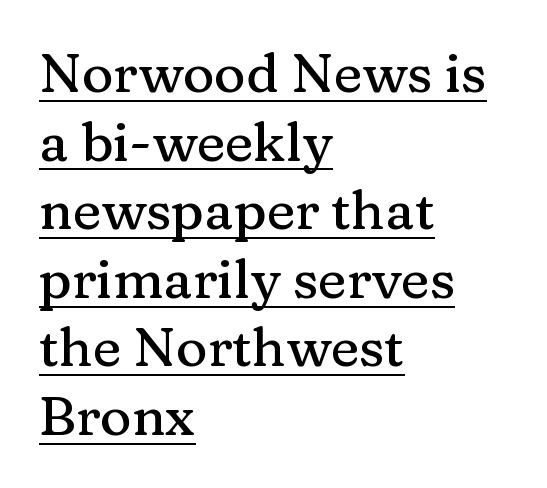
Q: Is the text italic (slanted)? A: No, it is upright.
Q: Is the typeface a serif or a sans-serif typeface? A: Serif.
Q: Is the text underlined? A: Yes.
Q: How is the paragraph aligned? A: Left-aligned.
Q: Is the spacing between letters normal or unusually wide? A: Normal.
Q: Is the spacing between lines tight, normal or loose? A: Normal.
Q: Width (condensed, normal, or wide)? A: Normal.
Q: Stroke contrast? A: Medium.
Q: x-height? A: Medium.
Q: Monospaced? A: No.
